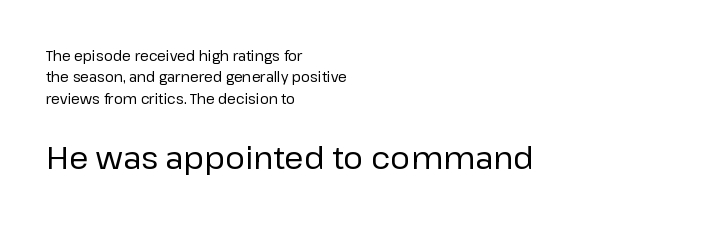
Designer's note — italics off, roman on. What stands out about the letter spacing? Nothing — it is the standard amount. Is this a sans? Yes — the strokes have no serifs. Ink coverage per letter is moderate at most. Do the characters align in a grid? No, the font is proportional.
